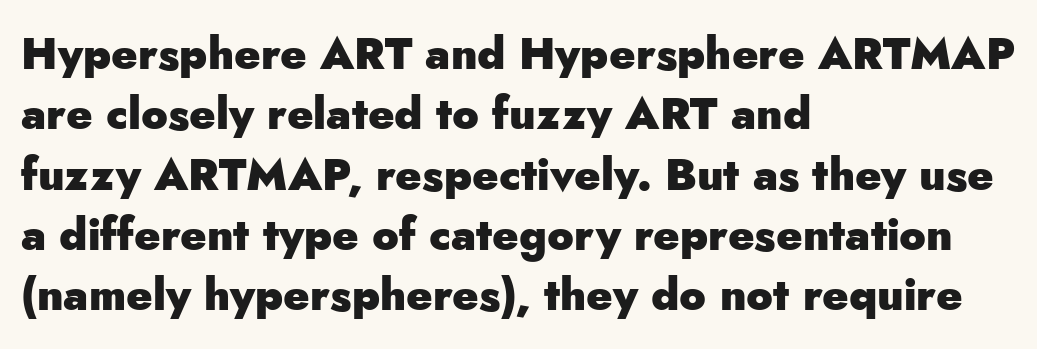
{"serif": "no", "italic": "no", "bold": "yes", "weight": "heavy", "width": "normal", "stroke_contrast": "low", "x_height": "small", "monospaced": "no", "underline": "no", "align": "left", "line_spacing": "normal", "line_spacing_ratio": 1.37, "letter_spacing": "normal", "letter_spacing_em": 0.0, "glyph_px": 44}
